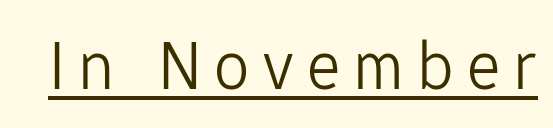
The image shows 71 px light sans-serif type, upright; set underlined; low stroke contrast and a medium x-height.
